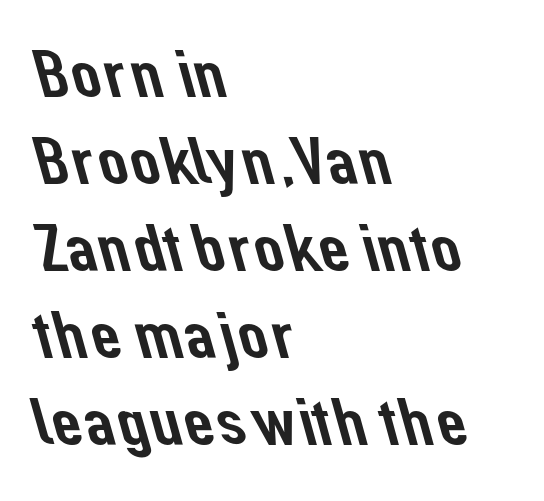
Q: Is the typeface a serif or a sans-serif typeface? A: Sans-serif.
Q: Is the text underlined? A: No.
Q: How is the paragraph aligned? A: Left-aligned.
Q: Is the spacing between letters normal or unusually wide? A: Normal.
Q: Is the spacing between lines tight, normal or loose? A: Normal.
Q: Width (condensed, normal, or wide)? A: Normal.
Q: Stroke contrast? A: Low.
Q: x-height? A: Medium.
Q: Monospaced? A: No.
